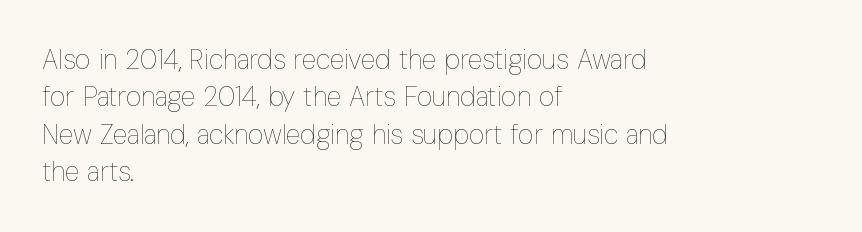
{"italic": "no", "bold": "no", "underline": "no", "align": "left", "line_spacing": "normal", "line_spacing_ratio": 1.38, "letter_spacing": "normal", "letter_spacing_em": 0.0, "glyph_px": 27}
